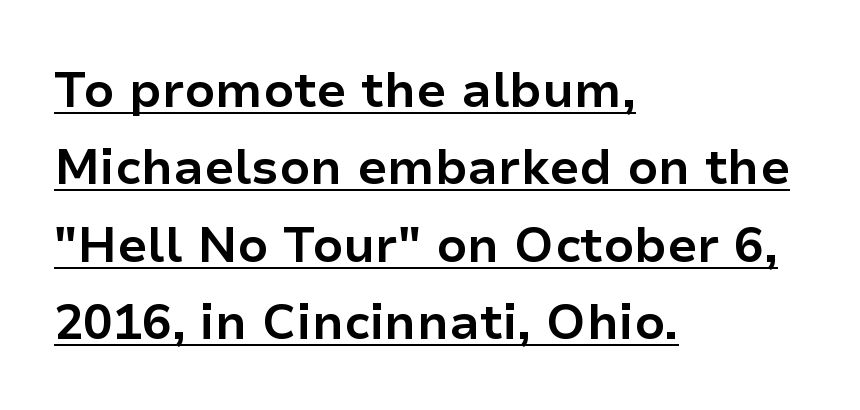
Q: Is the text bold? A: Yes.
Q: Is the text italic (slanted)? A: No, it is upright.
Q: Is the typeface a serif or a sans-serif typeface? A: Sans-serif.
Q: Is the text underlined? A: Yes.
Q: How is the paragraph aligned? A: Left-aligned.
Q: Is the spacing between letters normal or unusually wide? A: Normal.
Q: Is the spacing between lines tight, normal or loose? A: Normal.
Q: Width (condensed, normal, or wide)? A: Normal.
Q: Stroke contrast? A: Low.
Q: x-height? A: Medium.
Q: Monospaced? A: No.
